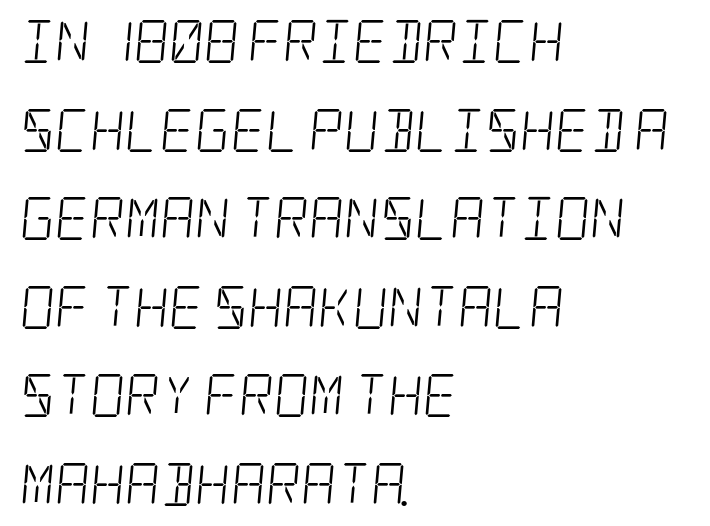
Letterform terminals end in serifs throughout the passage. Stems and bowls with no extra thickness — not bold. How are the letters spaced? Ordinarily, with no added tracking. Bare-footed words on every line. Successive baselines arrive slowly, with a big drop between each.
